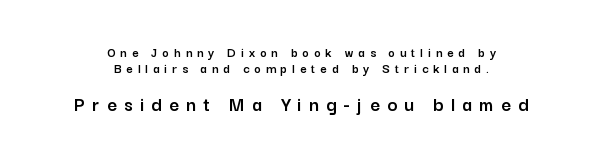
Q: Is the text italic (slanted)? A: No, it is upright.
Q: Is the text underlined? A: No.
Q: How is the paragraph aligned? A: Centered.
Q: Is the spacing between letters normal or unusually wide? A: Unusually wide.
Q: Is the spacing between lines tight, normal or loose? A: Tight.
Q: Which block of text is set in a larger size, the first (top) or the second (bottom)? A: The second (bottom) one.
